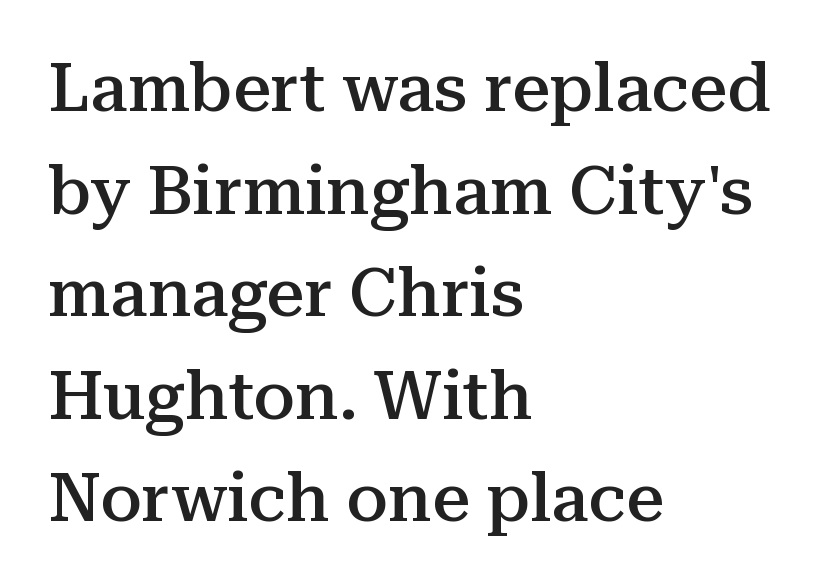
The lettering holds an erect, upright posture throughout. The letters advance in unequal steps, a hallmark of proportional type. A bare baseline throughout the passage. If you drew a ruler down the left edge, every line would touch it. A fair bit of extra ink — the face is semibold, not bold. Is this a sans? No — the strokes have serifs.
